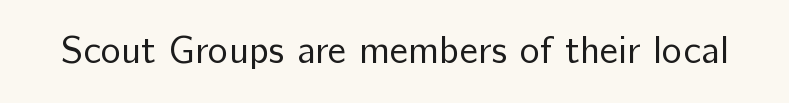
The image shows 38 px regular-weight sans-serif type, upright; set normal letter spacing, not underlined; low stroke contrast and a medium x-height.
